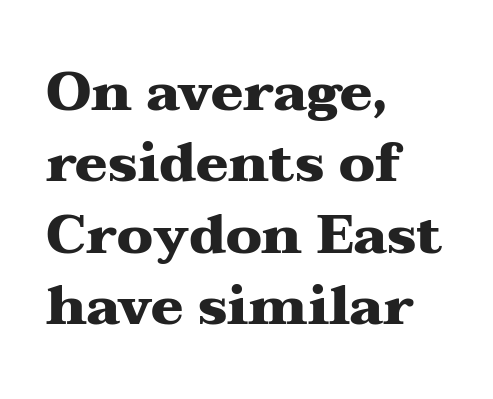
These lines stack with their left ends in a neat column. The passage shown stacks its lines at a standard gap. Summary of weight: heavy, a full bold. Posture: straight, roman, zero tilt.
